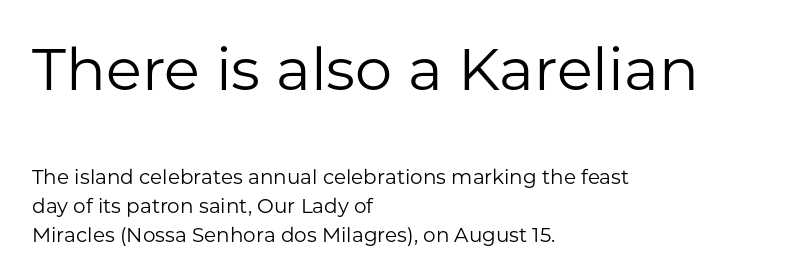
Q: Is the text bold? A: No.
Q: Is the text italic (slanted)? A: No, it is upright.
Q: Is the typeface a serif or a sans-serif typeface? A: Sans-serif.
Q: Is the text underlined? A: No.
Q: How is the paragraph aligned? A: Left-aligned.
Q: Is the spacing between letters normal or unusually wide? A: Normal.
Q: Is the spacing between lines tight, normal or loose? A: Normal.
Q: Which block of text is set in a larger size, the first (top) or the second (bottom)? A: The first (top) one.
Q: Width (condensed, normal, or wide)? A: Normal.
Q: Stroke contrast? A: Low.
Q: x-height? A: Medium.
Q: Monospaced? A: No.
